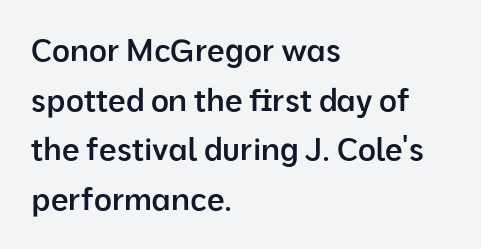
{"serif": "no", "italic": "no", "bold": "semi", "weight": "semibold", "width": "normal", "stroke_contrast": "low", "x_height": "medium", "monospaced": "no", "underline": "no", "align": "left", "line_spacing": "normal", "line_spacing_ratio": 1.6, "letter_spacing": "normal", "letter_spacing_em": 0.0, "glyph_px": 31}
